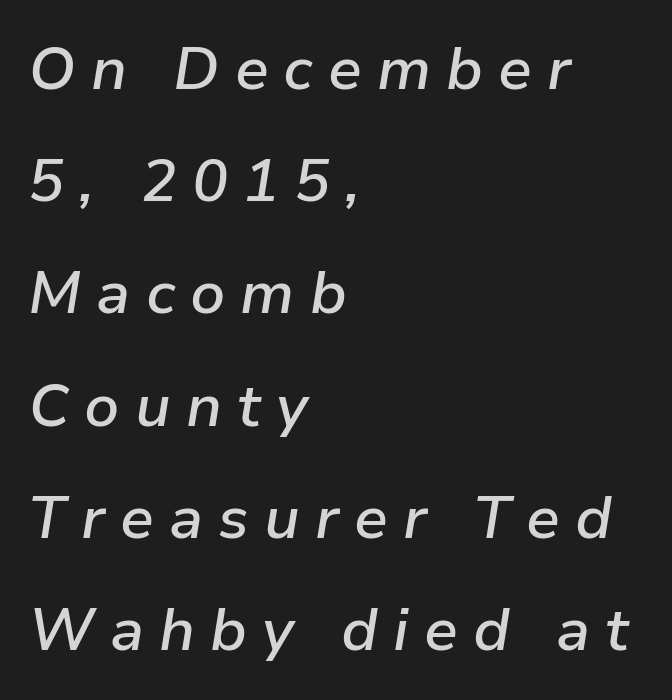
You can tell it's italic because the verticals aren't actually vertical. A bit beefed up — I'd call it semibold rather than bold. You could not count columns in this text — the font is proportionally spaced. Leftover space on each line is placed entirely after the last word.
